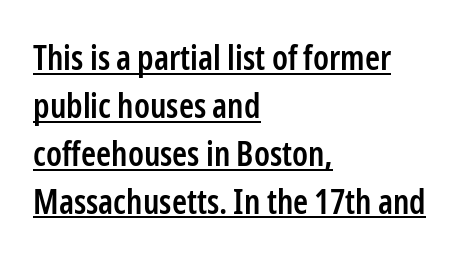
{"serif": "no", "italic": "no", "bold": "semi", "weight": "semibold", "width": "condensed", "stroke_contrast": "low", "x_height": "medium", "monospaced": "no", "underline": "yes", "align": "left", "line_spacing": "normal", "line_spacing_ratio": 1.41, "letter_spacing": "normal", "letter_spacing_em": 0.0, "glyph_px": 34}
